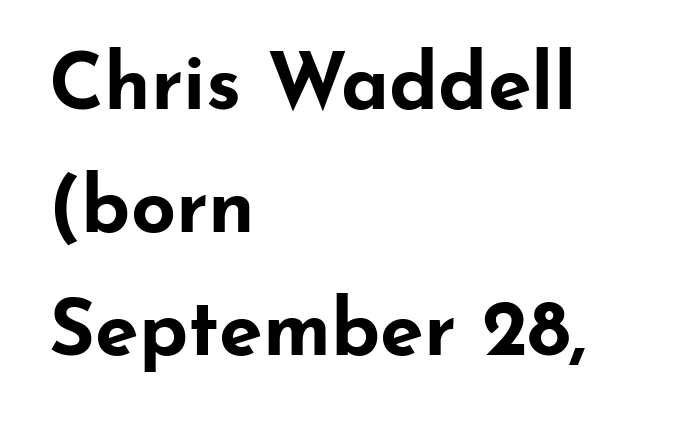
Q: Is the text bold? A: Yes.
Q: Is the text italic (slanted)? A: No, it is upright.
Q: Is the typeface a serif or a sans-serif typeface? A: Sans-serif.
Q: Is the text underlined? A: No.
Q: How is the paragraph aligned? A: Left-aligned.
Q: Is the spacing between letters normal or unusually wide? A: Normal.
Q: Is the spacing between lines tight, normal or loose? A: Normal.
Q: Width (condensed, normal, or wide)? A: Wide.
Q: Stroke contrast? A: Low.
Q: x-height? A: Small.
Q: Monospaced? A: No.
